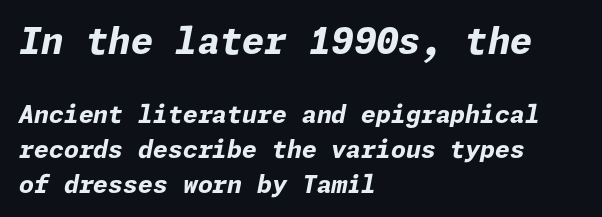
Q: Is the text bold? A: Yes.
Q: Is the text italic (slanted)? A: Yes, it leans right by about 11 degrees.
Q: Is the text underlined? A: No.
Q: How is the paragraph aligned? A: Left-aligned.
Q: Is the spacing between letters normal or unusually wide? A: Normal.
Q: Is the spacing between lines tight, normal or loose? A: Normal.
Q: Which block of text is set in a larger size, the first (top) or the second (bottom)? A: The first (top) one.
Q: Width (condensed, normal, or wide)? A: Normal.
Q: Stroke contrast? A: Low.
Q: x-height? A: Medium.
